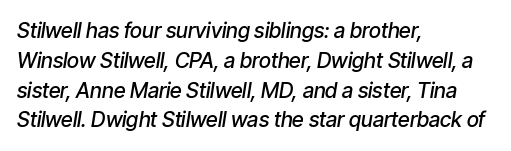
{"italic": "yes", "lean": "right", "slant_degrees": 9, "bold": "semi", "underline": "no", "align": "left", "line_spacing": "normal", "line_spacing_ratio": 1.42, "letter_spacing": "normal", "letter_spacing_em": 0.0, "glyph_px": 21}
